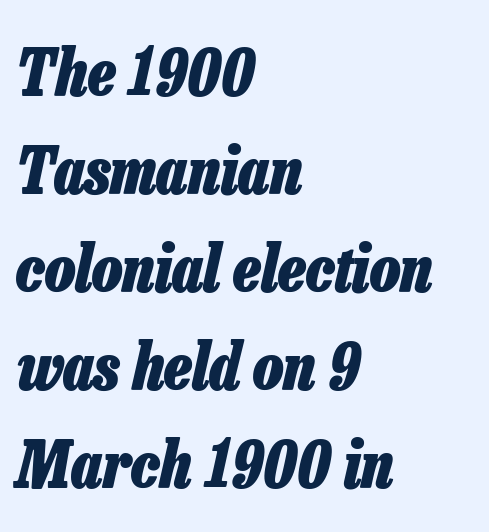
The image shows 64 px heavy, condensed type, italic (leaning right); set left-aligned, normal line spacing (1.53x), normal letter spacing, not underlined; low stroke contrast and a medium x-height.
